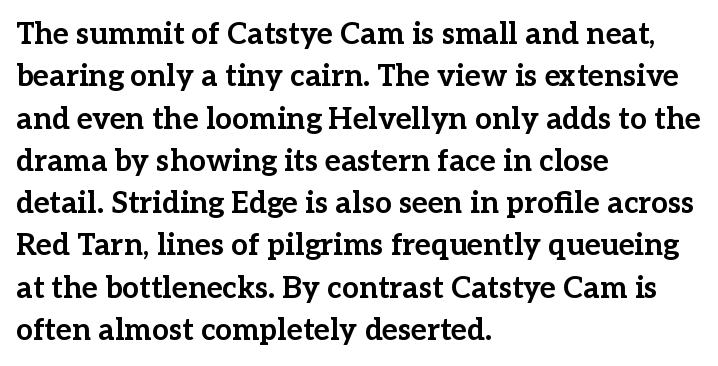
Q: Is the text bold? A: Yes.
Q: Is the text italic (slanted)? A: No, it is upright.
Q: Is the typeface a serif or a sans-serif typeface? A: Serif.
Q: Is the text underlined? A: No.
Q: How is the paragraph aligned? A: Left-aligned.
Q: Is the spacing between letters normal or unusually wide? A: Normal.
Q: Is the spacing between lines tight, normal or loose? A: Normal.
Q: Width (condensed, normal, or wide)? A: Normal.
Q: Stroke contrast? A: Low.
Q: x-height? A: Medium.
Q: Monospaced? A: No.
